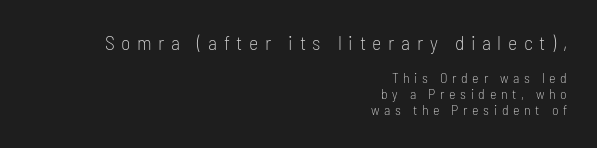
The specimen omits any rule beneath the text block's lines. Typesetter's note — upper block bumped up in size, lower block left smaller. The vertical gap from one line to the next is small. Horizontally, the lines are justified to the trailing edge only. The lettering holds an erect, upright posture throughout.
